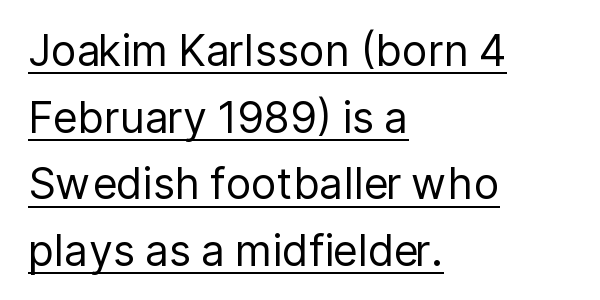
Q: Is the text bold? A: No.
Q: Is the text italic (slanted)? A: No, it is upright.
Q: Is the typeface a serif or a sans-serif typeface? A: Sans-serif.
Q: Is the text underlined? A: Yes.
Q: How is the paragraph aligned? A: Left-aligned.
Q: Is the spacing between letters normal or unusually wide? A: Normal.
Q: Is the spacing between lines tight, normal or loose? A: Normal.
Q: Width (condensed, normal, or wide)? A: Normal.
Q: Stroke contrast? A: Low.
Q: x-height? A: Medium.
Q: Monospaced? A: No.
